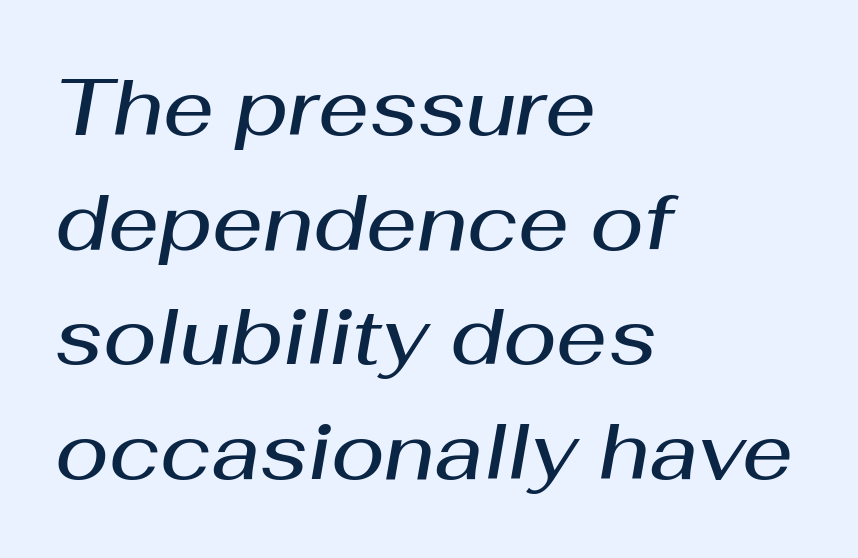
Q: Is the text bold? A: Semi-bold.
Q: Is the text italic (slanted)? A: Yes, it leans right by about 10 degrees.
Q: Is the text underlined? A: No.
Q: How is the paragraph aligned? A: Left-aligned.
Q: Is the spacing between letters normal or unusually wide? A: Normal.
Q: Is the spacing between lines tight, normal or loose? A: Normal.
Q: Width (condensed, normal, or wide)? A: Normal.
Q: Stroke contrast? A: Medium.
Q: x-height? A: Medium.
Q: Monospaced? A: No.
